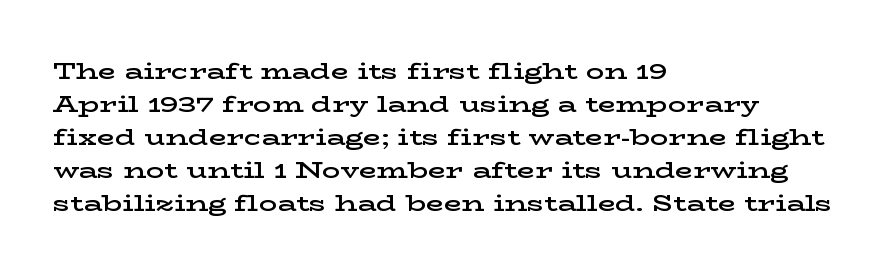
{"italic": "no", "bold": "semi", "underline": "no", "align": "left", "line_spacing": "normal", "line_spacing_ratio": 1.44, "letter_spacing": "normal", "letter_spacing_em": 0.0, "glyph_px": 23}
